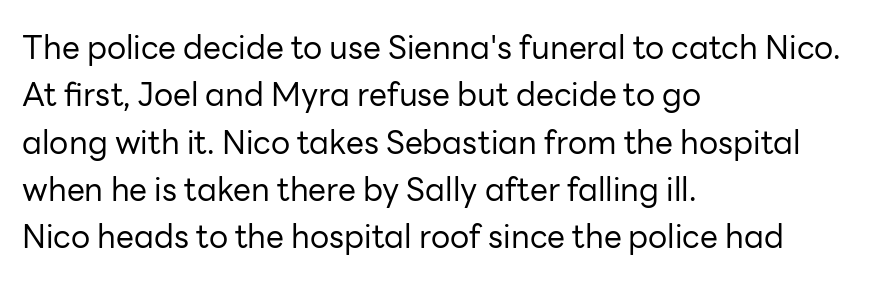
Q: Is the text bold? A: No.
Q: Is the text italic (slanted)? A: No, it is upright.
Q: Is the typeface a serif or a sans-serif typeface? A: Sans-serif.
Q: Is the text underlined? A: No.
Q: How is the paragraph aligned? A: Left-aligned.
Q: Is the spacing between letters normal or unusually wide? A: Normal.
Q: Is the spacing between lines tight, normal or loose? A: Normal.
Q: Width (condensed, normal, or wide)? A: Normal.
Q: Stroke contrast? A: Low.
Q: x-height? A: Medium.
Q: Monospaced? A: No.
